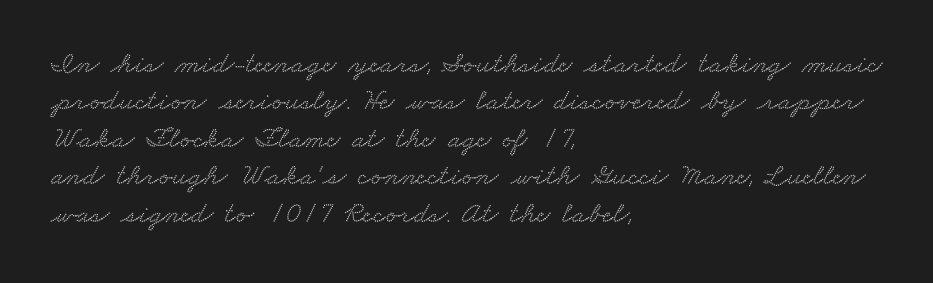
Notice how descenders clear the ascenders below comfortably — that's standard leading. The baseline area is clear. The rag falls on the right side of this text block. Letter spacing: default.
